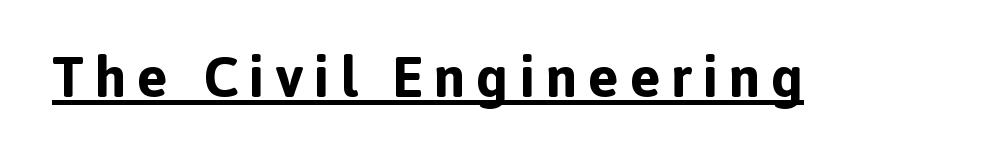
Q: Is the text bold? A: Yes.
Q: Is the text italic (slanted)? A: No, it is upright.
Q: Is the typeface a serif or a sans-serif typeface? A: Sans-serif.
Q: Is the text underlined? A: Yes.
Q: Width (condensed, normal, or wide)? A: Normal.
Q: x-height? A: Medium.
Q: Monospaced? A: No.
